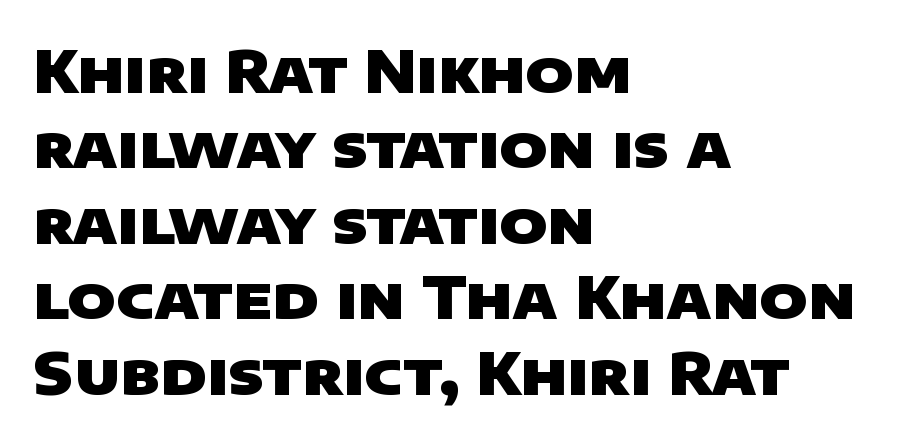
{"serif": "no", "bold": "yes", "weight": "heavy", "width": "wide", "stroke_contrast": "low", "x_height": "large", "monospaced": "no", "underline": "no", "align": "left", "line_spacing": "normal", "line_spacing_ratio": 1.3, "letter_spacing": "normal", "letter_spacing_em": 0.0, "glyph_px": 58}
